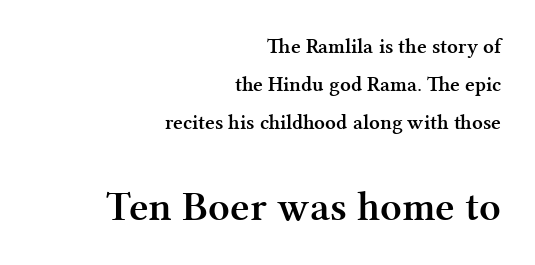
{"serif": "yes", "italic": "no", "bold": "yes", "weight": "semibold", "width": "normal", "stroke_contrast": "medium", "x_height": "medium", "monospaced": "no", "underline": "no", "align": "right", "line_spacing_ratio": 1.81, "letter_spacing": "normal", "letter_spacing_em": 0.0, "larger_block": "second", "size_ratio": 2.0, "glyph_px": 42}
